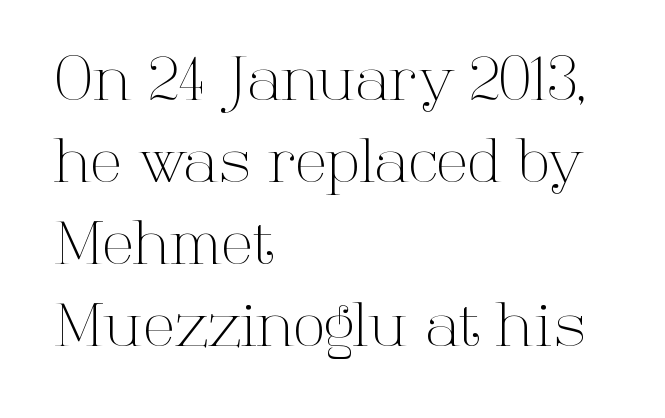
Q: Is the text bold? A: No.
Q: Is the text italic (slanted)? A: No, it is upright.
Q: Is the typeface a serif or a sans-serif typeface? A: Serif.
Q: Is the text underlined? A: No.
Q: How is the paragraph aligned? A: Left-aligned.
Q: Is the spacing between letters normal or unusually wide? A: Normal.
Q: Is the spacing between lines tight, normal or loose? A: Normal.
Q: Width (condensed, normal, or wide)? A: Normal.
Q: Stroke contrast? A: High.
Q: x-height? A: Medium.
Q: Monospaced? A: No.
